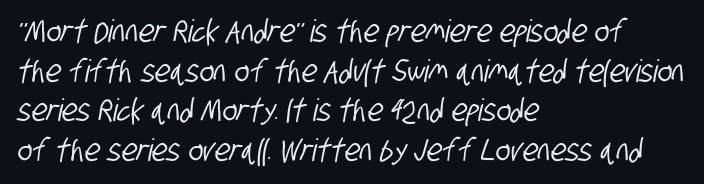
Type style note: lacks serifs. All the whitespace from short lines collects on the right. Observe the ordinary spacing: letters are neighbours, not strangers. The space between consecutive lines is moderate.
